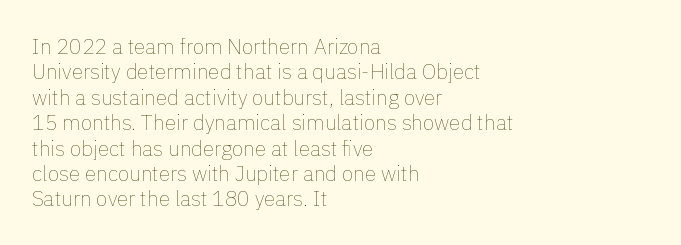
The image shows 21 px text type, upright; set left-aligned, line spacing 1.21x, normal letter spacing, not underlined.
